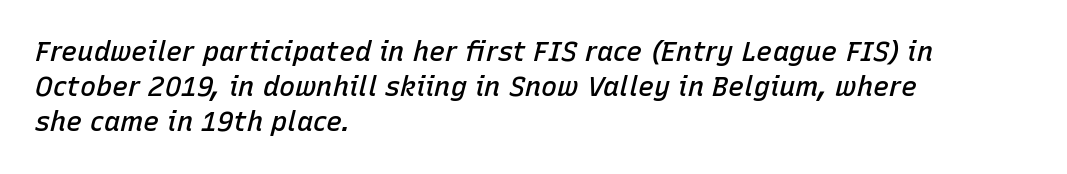
{"italic": "yes", "lean": "right", "slant_degrees": 15, "bold": "semi", "underline": "no", "align": "left", "line_spacing": "normal", "line_spacing_ratio": 1.3, "letter_spacing": "normal", "letter_spacing_em": 0.0, "glyph_px": 27}
